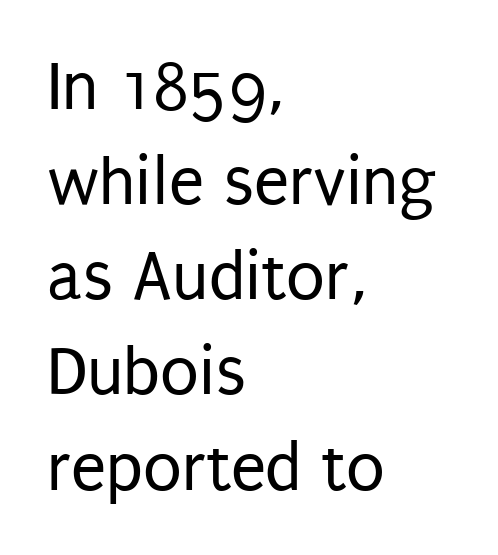
Italic? Not at all — the glyphs are vertical. Typeset ragged right — the left edge is the straight one. Is the stroke heavy? The answer is a plain regular-or-lighter. Rule under the text: the space is simply empty. Honestly, the row spacing looks completely unremarkable.
